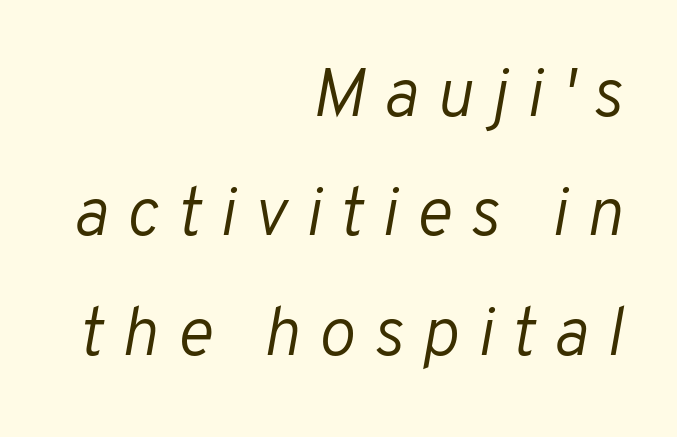
These lines were composed using italics. The lines in this sample share a right terminus and differ only in where they begin. Glyph-to-glyph distance is far greater than everyday printed text. This rendering features lettering with no underline. The typeface has the unassuming heft of standard copy or less. A typesetter would call this proportional, since set widths differ per character.
